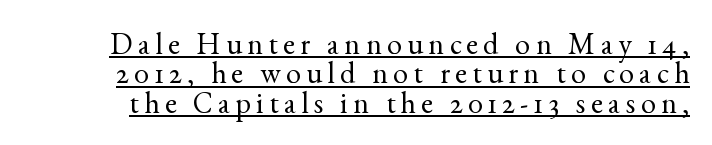
{"serif": "yes", "italic": "no", "bold": "no", "weight": "regular", "width": "normal", "x_height": "small", "monospaced": "no", "underline": "yes", "line_spacing": "tight", "line_spacing_ratio": 0.98, "glyph_px": 30}
